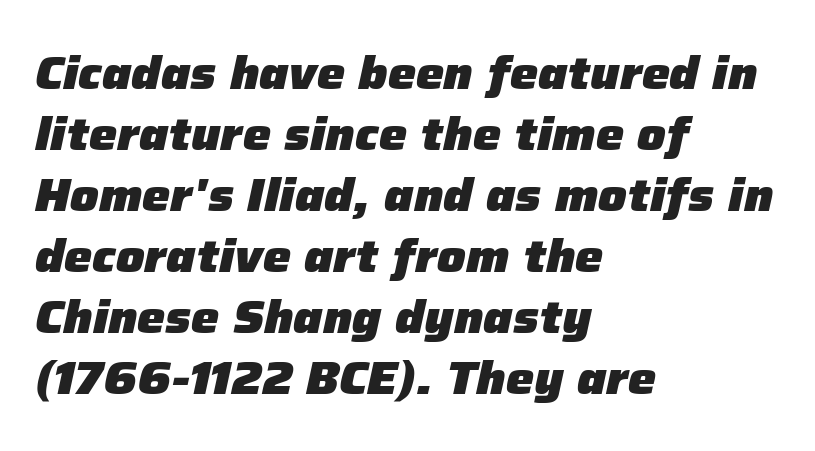
Q: Is the text bold? A: Yes.
Q: Is the text italic (slanted)? A: Yes, it leans right by about 12 degrees.
Q: Is the text underlined? A: No.
Q: How is the paragraph aligned? A: Left-aligned.
Q: Is the spacing between letters normal or unusually wide? A: Normal.
Q: Is the spacing between lines tight, normal or loose? A: Normal.
Q: Width (condensed, normal, or wide)? A: Normal.
Q: Stroke contrast? A: Low.
Q: x-height? A: Medium.
Q: Monospaced? A: No.
